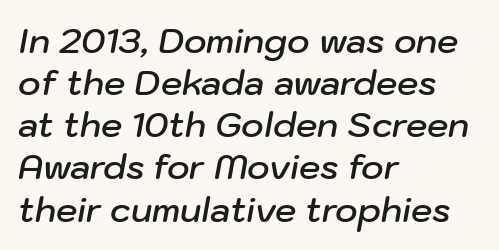
An italicized treatment has been applied to the whole sample. Set as a demibold, roughly 600 on the weight scale. The passage shown is not underscored anywhere. Each letter keeps its own natural width here, so spacing adapts to shape. In terms of letterspacing, this is plain default setting. Leftover space on each line is placed entirely after the last word.
